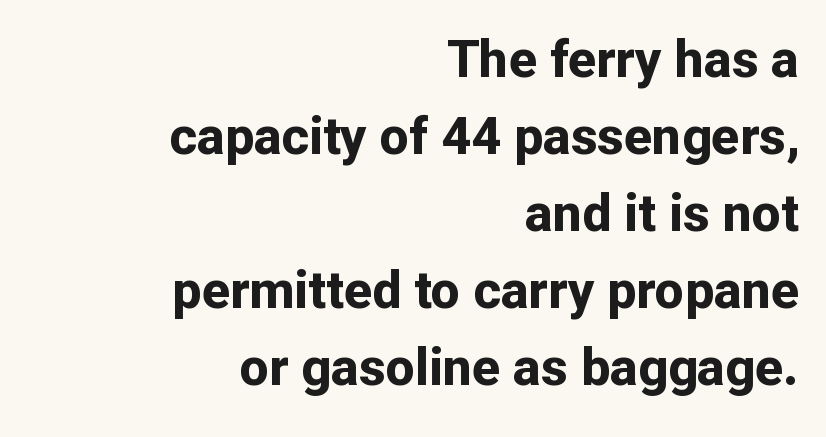
Q: Is the text bold? A: Yes.
Q: Is the text italic (slanted)? A: No, it is upright.
Q: Is the typeface a serif or a sans-serif typeface? A: Sans-serif.
Q: Is the text underlined? A: No.
Q: How is the paragraph aligned? A: Right-aligned.
Q: Is the spacing between letters normal or unusually wide? A: Normal.
Q: Is the spacing between lines tight, normal or loose? A: Normal.
Q: Width (condensed, normal, or wide)? A: Normal.
Q: Stroke contrast? A: Low.
Q: x-height? A: Medium.
Q: Monospaced? A: No.
